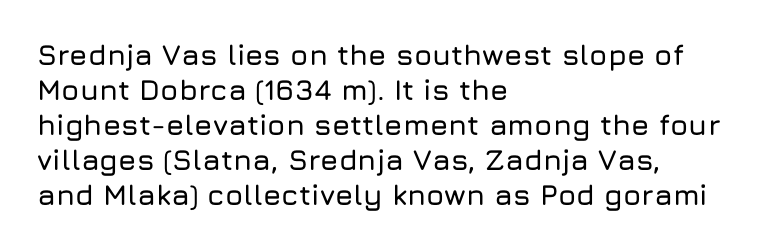
Notice how the stems are strictly vertical — no italics here. Character widths vary here, with narrow letters taking less room than wide ones. Letterform terminals end flat and unadorned throughout the passage. Observe the ordinary spacing: letters are neighbours, not strangers.
